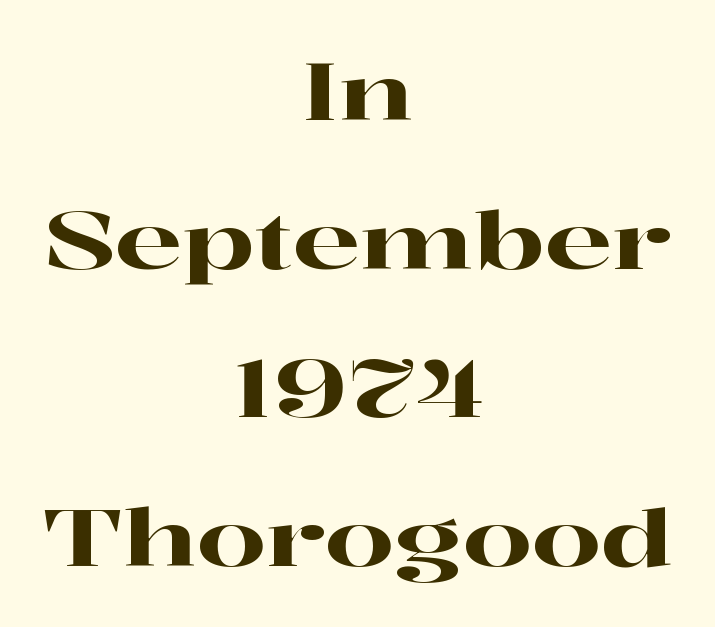
This sample has the flowing, uneven cadence of proportional lettering. The passage shown is not underscored anywhere. The gaps between neighbouring characters are ordinary and unremarkable. No italicization has been applied; the sample stays upright. Typographically, this falls in the serif category. Is the block centered? Yes — each line is placed symmetrically about the middle.
